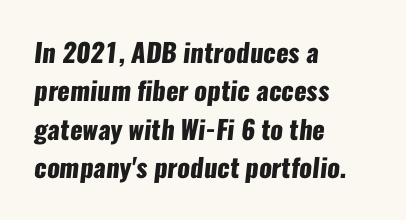
Q: Is the text bold? A: Yes.
Q: Is the text underlined? A: No.
Q: How is the paragraph aligned? A: Left-aligned.
Q: Is the spacing between letters normal or unusually wide? A: Normal.
Q: Is the spacing between lines tight, normal or loose? A: Normal.
